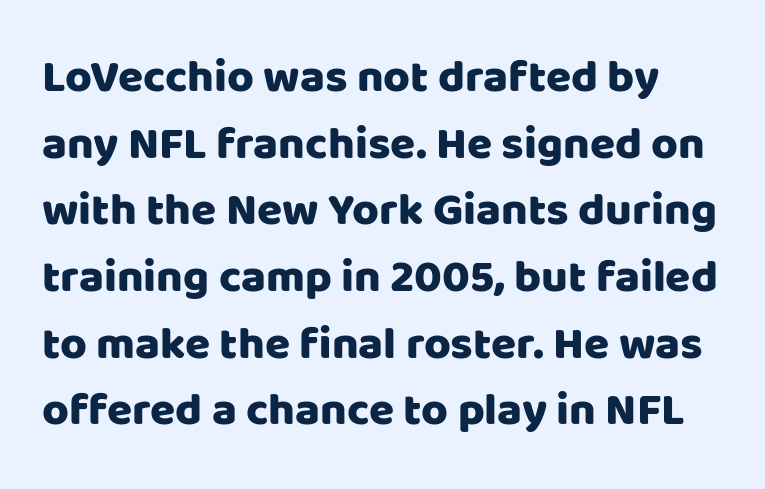
{"serif": "no", "italic": "no", "width": "normal", "stroke_contrast": "low", "x_height": "large", "monospaced": "no", "underline": "no", "line_spacing": "normal", "line_spacing_ratio": 1.45, "letter_spacing": "normal", "letter_spacing_em": 0.0, "glyph_px": 46}
